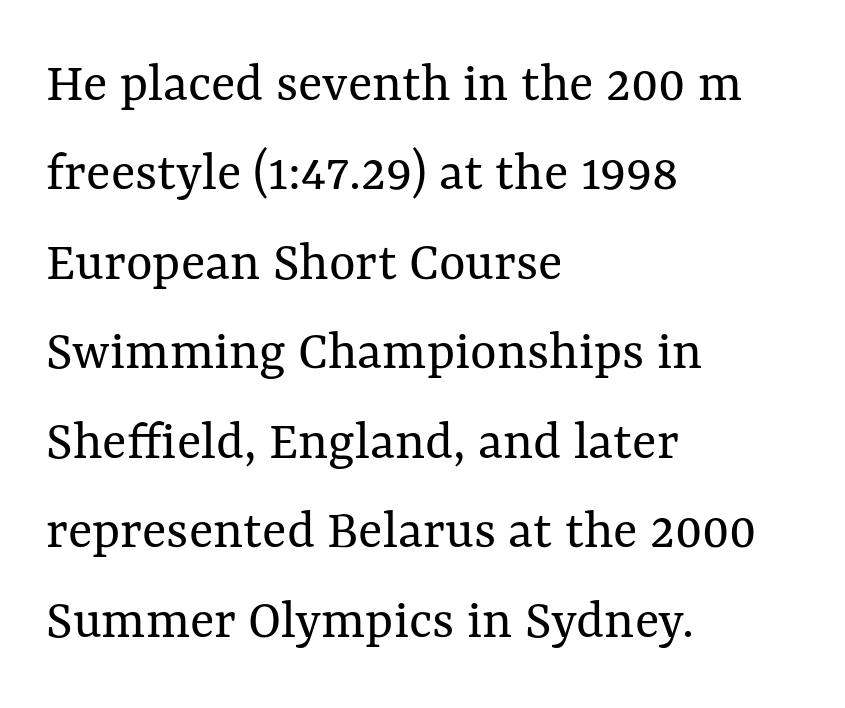
Q: Is the text bold? A: No.
Q: Is the text italic (slanted)? A: No, it is upright.
Q: Is the text underlined? A: No.
Q: How is the paragraph aligned? A: Left-aligned.
Q: Is the spacing between letters normal or unusually wide? A: Normal.
Q: Is the spacing between lines tight, normal or loose? A: Normal.
Q: Width (condensed, normal, or wide)? A: Normal.
Q: Stroke contrast? A: Medium.
Q: x-height? A: Medium.
Q: Monospaced? A: No.
